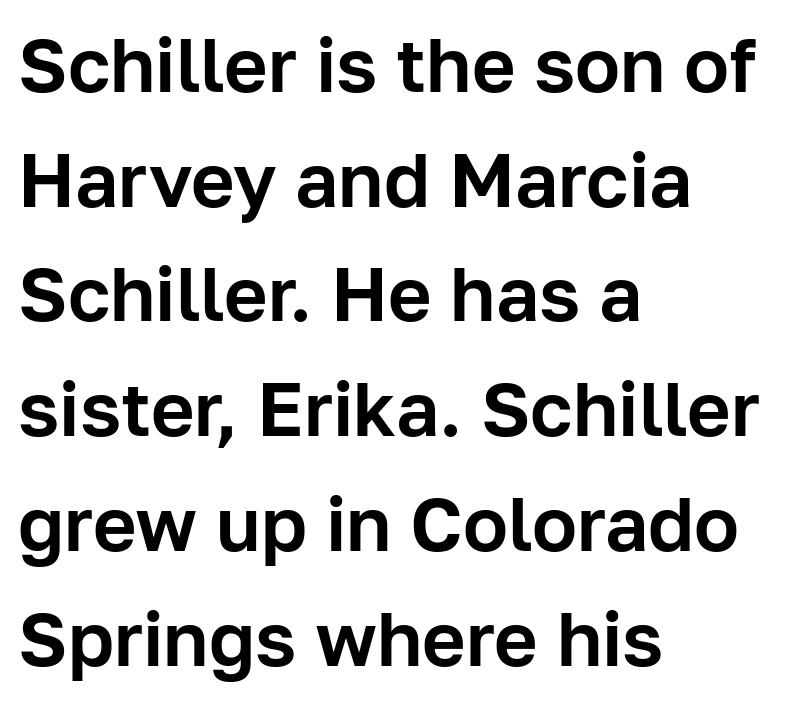
Q: Is the text italic (slanted)? A: No, it is upright.
Q: Is the typeface a serif or a sans-serif typeface? A: Sans-serif.
Q: Is the text underlined? A: No.
Q: How is the paragraph aligned? A: Left-aligned.
Q: Is the spacing between letters normal or unusually wide? A: Normal.
Q: Is the spacing between lines tight, normal or loose? A: Normal.
Q: Width (condensed, normal, or wide)? A: Normal.
Q: Stroke contrast? A: Low.
Q: x-height? A: Medium.
Q: Monospaced? A: No.
